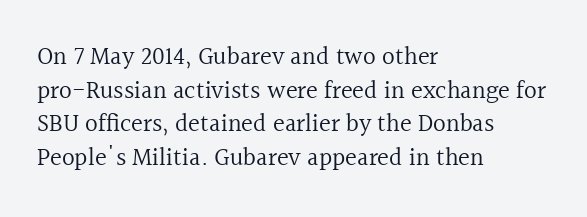
Honestly, there is no underline to notice here at all. When letters stand straight like this, we call the style roman or upright. The passage shown stacks its lines at a standard gap. Horizontal alignment here is leftward, the default for most running prose. Ink coverage per letter is moderate at most.
